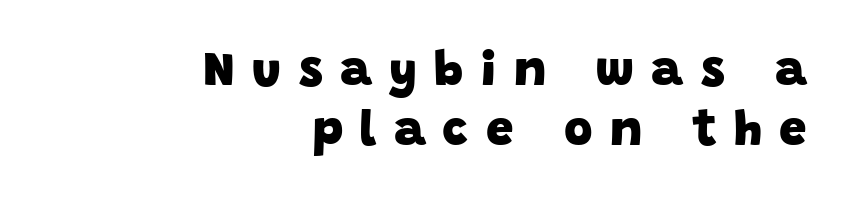
{"serif": "no", "bold": "yes", "weight": "heavy", "width": "normal", "stroke_contrast": "low", "x_height": "large", "monospaced": "no", "underline": "no", "align": "right", "line_spacing_ratio": 1.22, "letter_spacing": "wide", "letter_spacing_em": 0.36, "glyph_px": 49}
